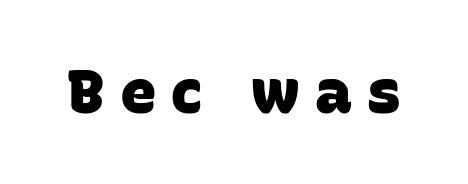
The image shows 61 px heavy sans-serif type; set unusually wide letter spacing (+0.25 em), not underlined; low stroke contrast and a large x-height.
